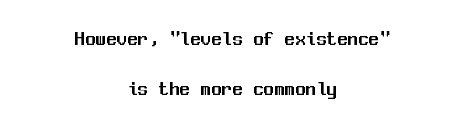
{"italic": "no", "underline": "no", "align": "center", "line_spacing": "loose", "line_spacing_ratio": 2.38, "letter_spacing": "normal", "letter_spacing_em": 0.0, "glyph_px": 21}
